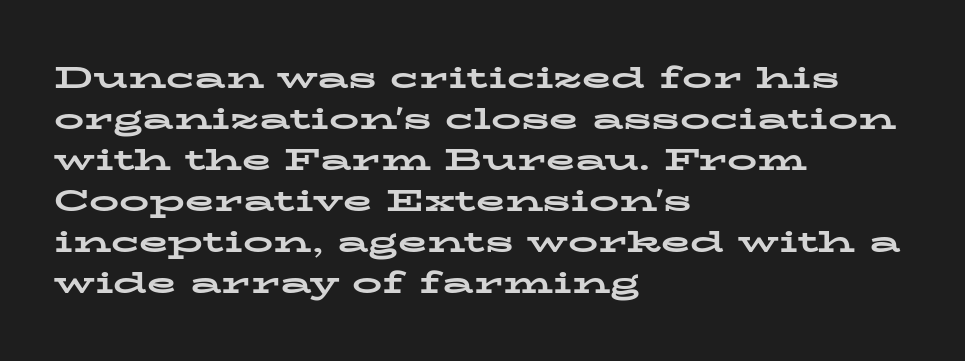
These lines are rendered in a variable-pitch font. A normal amount of white space separates one row of letters from the next. A student would call this left alignment; a typographer would say flush left, rag right. Is the type bold? Yes — the strokes are clearly thick and heavy. Italic? Not at all — the glyphs are vertical. The baseline area is clear.
